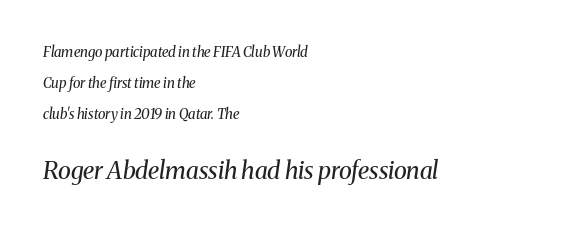
Larger block? The one below; the one above is distinctly smaller. The font's italic variant was chosen for this text. No extra tracking has been applied to these lines. Anything drawn beneath the words? Only blank space. Reading down the column, the eye jumps a long way to each next line.
